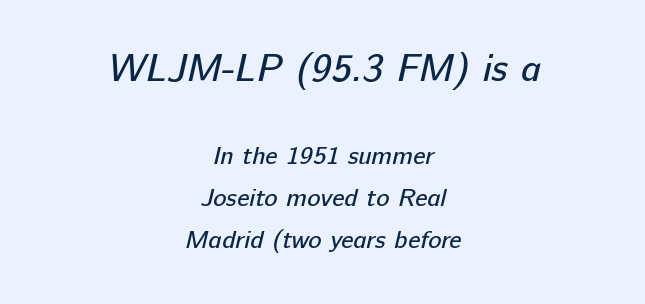
{"serif": "no", "bold": "no", "weight": "regular", "width": "normal", "stroke_contrast": "low", "x_height": "medium", "monospaced": "no", "underline": "no", "align": "center", "line_spacing": "normal", "line_spacing_ratio": 1.68, "letter_spacing": "normal", "letter_spacing_em": 0.0, "larger_block": "first", "size_ratio": 1.52, "glyph_px": 38}
